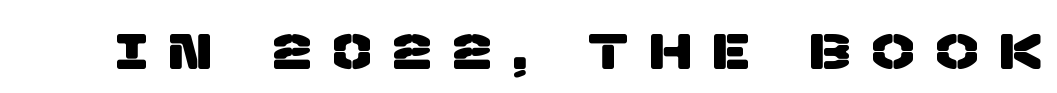
Q: Is the typeface a serif or a sans-serif typeface? A: Sans-serif.
Q: Is the text underlined? A: No.
Q: Is the spacing between letters normal or unusually wide? A: Unusually wide.
Q: Width (condensed, normal, or wide)? A: Normal.
Q: Stroke contrast? A: Low.
Q: x-height? A: Large.
Q: Monospaced? A: No.
